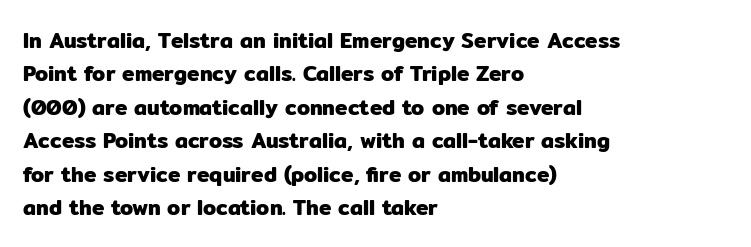
{"italic": "no", "underline": "no", "align": "left", "line_spacing": "normal", "line_spacing_ratio": 1.59, "letter_spacing": "normal", "letter_spacing_em": 0.0, "glyph_px": 21}
